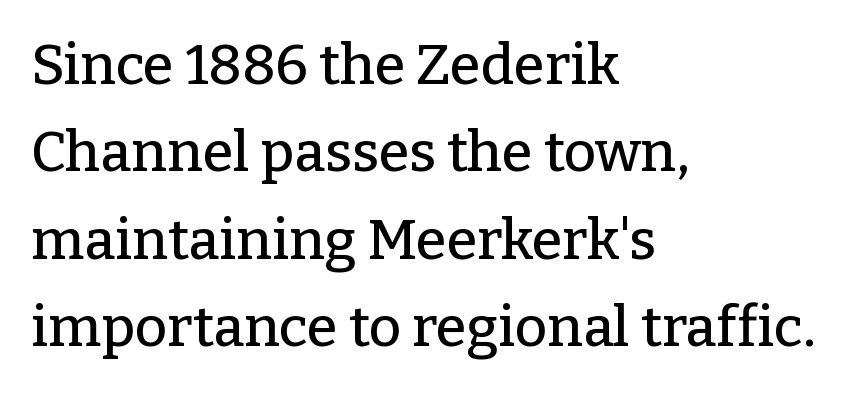
{"serif": "yes", "italic": "no", "width": "normal", "stroke_contrast": "low", "x_height": "medium", "monospaced": "no", "underline": "no", "align": "left", "line_spacing": "normal", "line_spacing_ratio": 1.56, "letter_spacing": "normal", "letter_spacing_em": 0.0, "glyph_px": 56}
